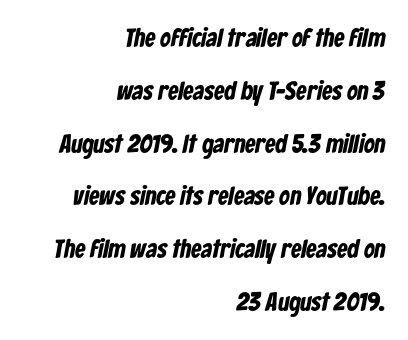
The image shows 26 px bold type; set right-aligned, loose line spacing (2.03x), normal letter spacing, not underlined.
